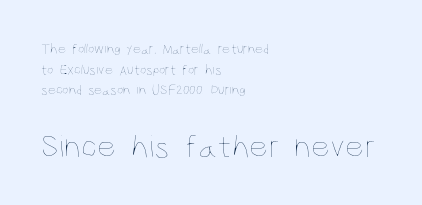
The image shows 33 px thin, condensed type, upright; set left-aligned, normal line spacing (1.48x), normal letter spacing, not underlined; the second (bottom) block is 2.36x larger; low stroke contrast and a large x-height.
